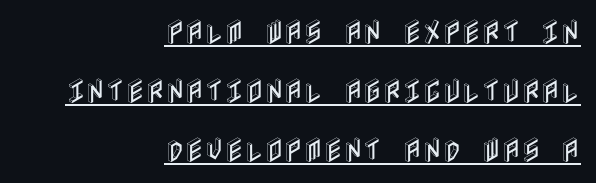
Q: Is the text italic (slanted)? A: No, it is upright.
Q: Is the text underlined? A: Yes.
Q: How is the paragraph aligned? A: Right-aligned.
Q: Is the spacing between letters normal or unusually wide? A: Normal.
Q: Is the spacing between lines tight, normal or loose? A: Loose.
